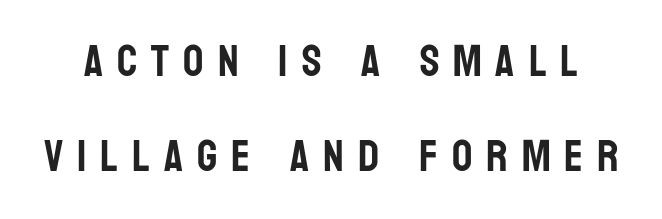
Q: Is the text italic (slanted)? A: No, it is upright.
Q: Is the typeface a serif or a sans-serif typeface? A: Sans-serif.
Q: Is the text underlined? A: No.
Q: Is the spacing between letters normal or unusually wide? A: Unusually wide.
Q: Is the spacing between lines tight, normal or loose? A: Loose.
Q: Width (condensed, normal, or wide)? A: Condensed.
Q: Stroke contrast? A: Low.
Q: x-height? A: Large.
Q: Monospaced? A: No.
